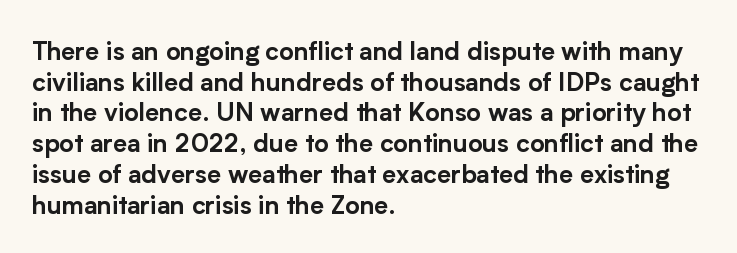
The image shows 25 px text type, upright; set left-aligned, line spacing 1.23x, normal letter spacing, not underlined.
